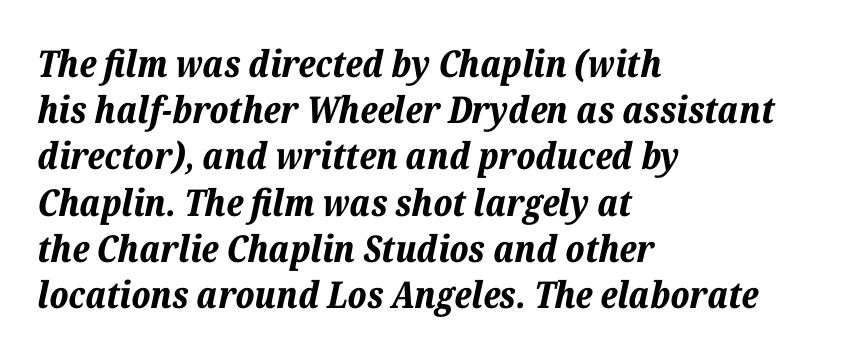
Thick stems and heavy bowls — unmistakably bold. Normally led — the rows are evenly, conventionally spaced. Proportional: the letters do not fall into vertical columns. The space directly below the letters is spotless. The rag falls on the right side of this text block.
